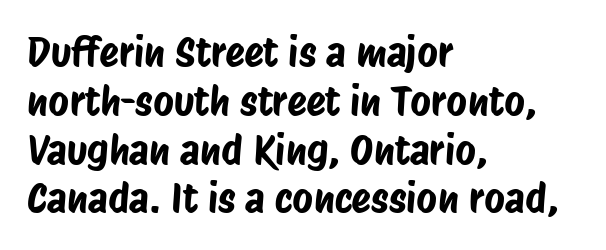
Q: Is the typeface a serif or a sans-serif typeface? A: Sans-serif.
Q: Is the text underlined? A: No.
Q: How is the paragraph aligned? A: Left-aligned.
Q: Is the spacing between letters normal or unusually wide? A: Normal.
Q: Width (condensed, normal, or wide)? A: Condensed.
Q: Stroke contrast? A: Low.
Q: x-height? A: Large.
Q: Monospaced? A: No.
